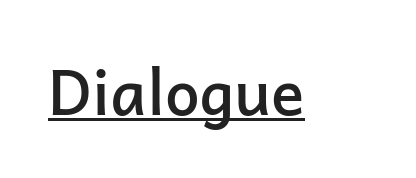
The image shows 62 px semibold sans-serif type, upright; set normal letter spacing, underlined; low stroke contrast and a medium x-height.
